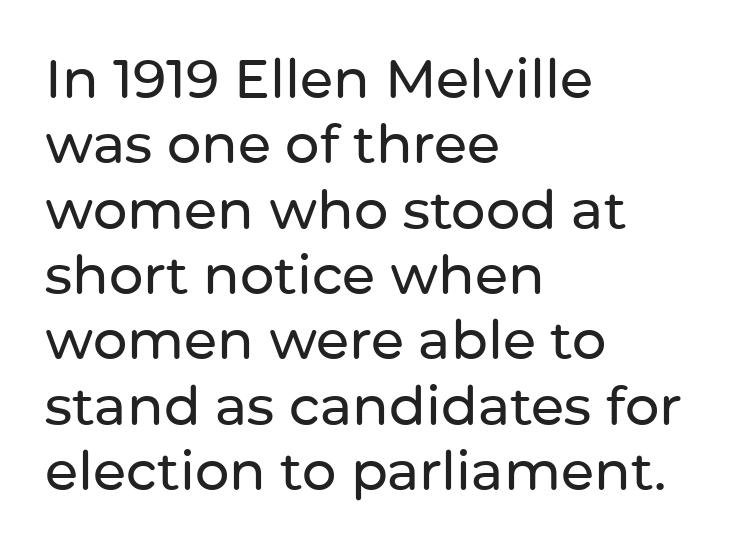
The image shows 54 px sans-serif type, upright; set left-aligned, line spacing 1.21x, normal letter spacing, not underlined; low stroke contrast and a medium x-height.
